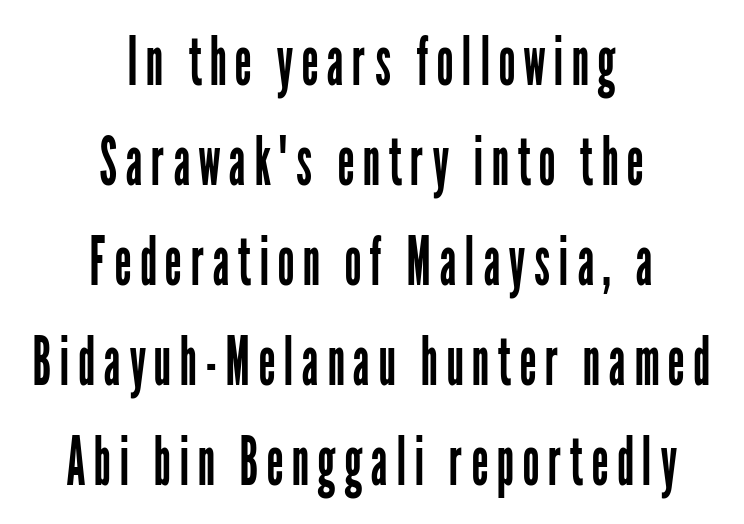
{"serif": "no", "italic": "no", "bold": "no", "weight": "regular", "width": "condensed", "stroke_contrast": "low", "x_height": "medium", "monospaced": "no", "underline": "no", "align": "center", "line_spacing": "normal", "line_spacing_ratio": 1.47, "glyph_px": 68}
